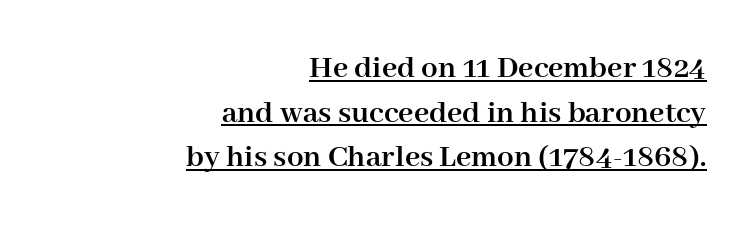
Note: serifs present on the glyphs. Strong, thick strokes mark this as bold type. Every character sits straight up, as roman type does. The leading is moderate, giving the passage an even texture. What stands out about the letter spacing? Nothing — it is the standard amount. Caption: lettering with a line underneath.
